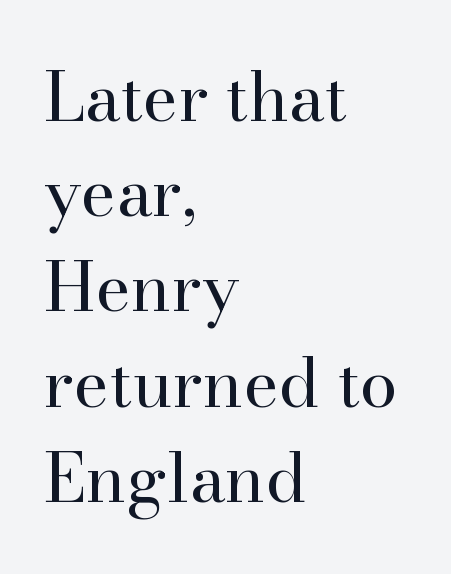
{"serif": "yes", "italic": "no", "bold": "no", "weight": "regular", "width": "normal", "stroke_contrast": "high", "x_height": "small", "monospaced": "no", "underline": "no", "align": "left", "line_spacing": "normal", "line_spacing_ratio": 1.4, "letter_spacing": "normal", "letter_spacing_em": 0.0, "glyph_px": 68}
